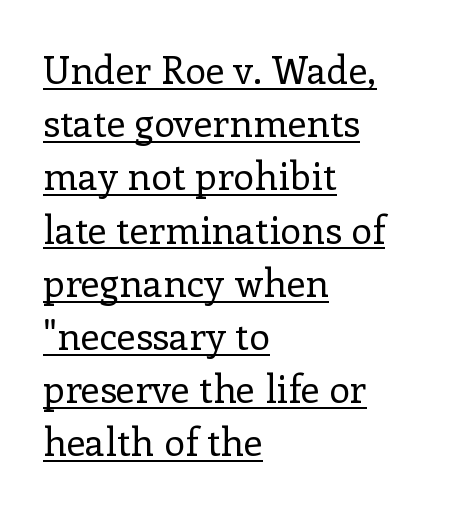
{"serif": "yes", "italic": "no", "bold": "no", "weight": "regular", "width": "normal", "stroke_contrast": "low", "x_height": "medium", "monospaced": "no", "underline": "yes", "align": "left", "line_spacing": "normal", "line_spacing_ratio": 1.4, "letter_spacing": "normal", "letter_spacing_em": 0.0, "glyph_px": 38}
